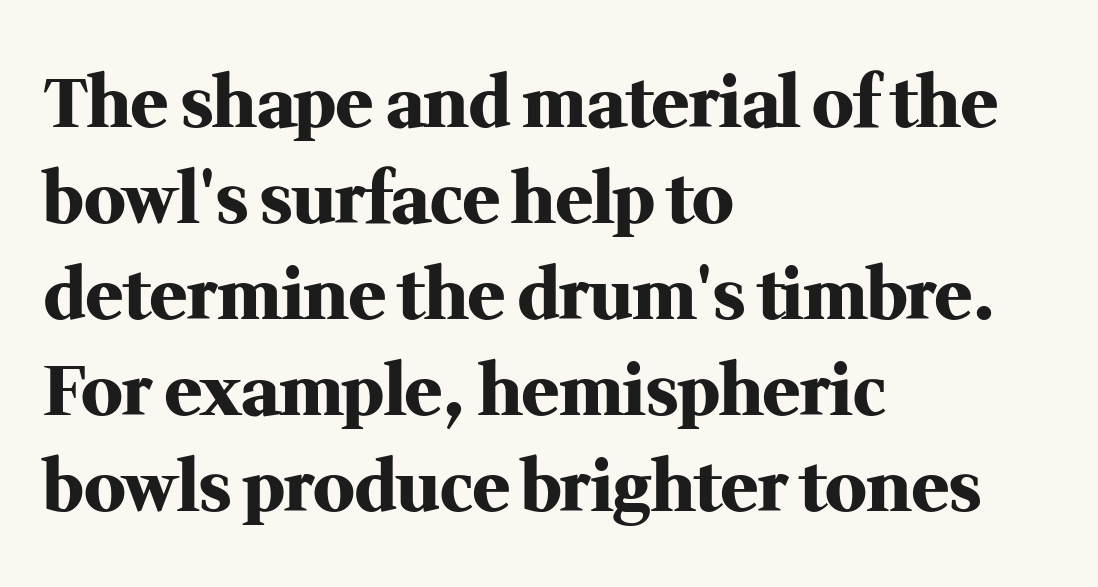
Compared with typical paragraphs, the rows here are spaced about the same. Stroke terminals: seriffed. Type without underlining. Varying glyph widths throughout — classic text-font behaviour.
